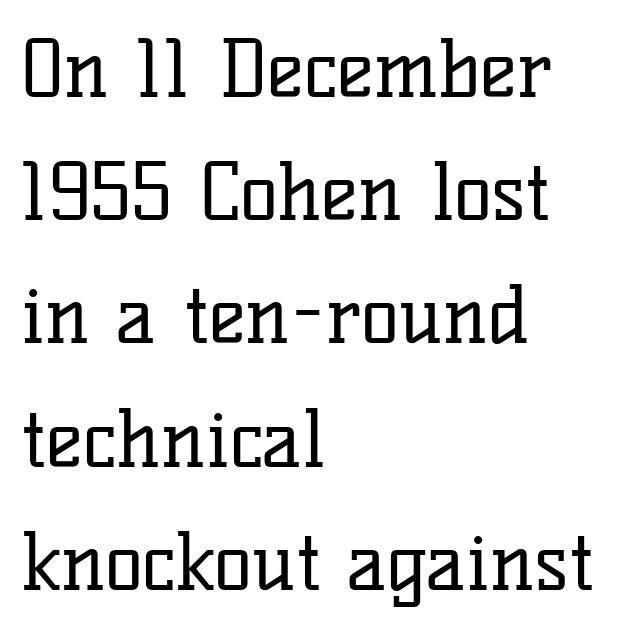
{"serif": "yes", "italic": "no", "bold": "no", "weight": "regular", "width": "normal", "stroke_contrast": "low", "x_height": "medium", "monospaced": "no", "underline": "no", "align": "left", "line_spacing": "normal", "line_spacing_ratio": 1.56, "letter_spacing": "normal", "letter_spacing_em": 0.0, "glyph_px": 79}
